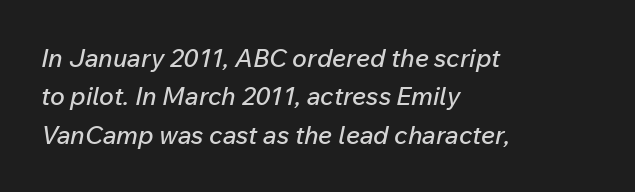
{"italic": "yes", "lean": "right", "slant_degrees": 12, "underline": "no", "align": "left", "line_spacing": "normal", "line_spacing_ratio": 1.54, "letter_spacing": "normal", "letter_spacing_em": 0.0, "glyph_px": 25}
